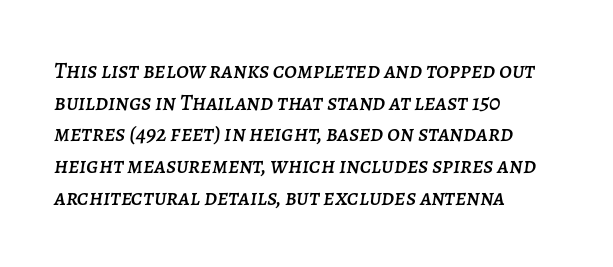
The image shows 23 px text type, italic (leaning right); set left-aligned, normal line spacing (1.38x), normal letter spacing, not underlined.
